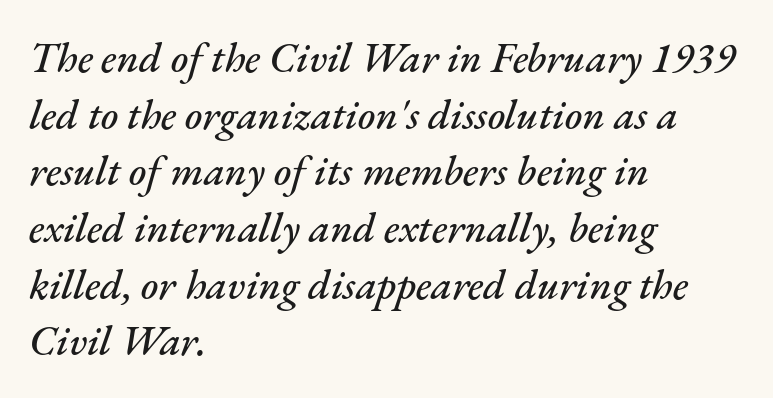
Q: Is the text italic (slanted)? A: Yes, it leans right by about 17 degrees.
Q: Is the text underlined? A: No.
Q: How is the paragraph aligned? A: Left-aligned.
Q: Is the spacing between letters normal or unusually wide? A: Normal.
Q: Is the spacing between lines tight, normal or loose? A: Normal.
Q: Width (condensed, normal, or wide)? A: Normal.
Q: Stroke contrast? A: Medium.
Q: x-height? A: Small.
Q: Monospaced? A: No.
